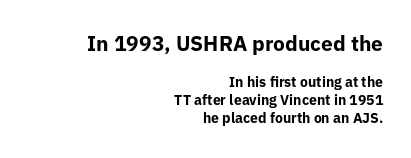
Q: Is the text bold? A: Yes.
Q: Is the text italic (slanted)? A: No, it is upright.
Q: Is the text underlined? A: No.
Q: How is the paragraph aligned? A: Right-aligned.
Q: Is the spacing between letters normal or unusually wide? A: Normal.
Q: Is the spacing between lines tight, normal or loose? A: Normal.
Q: Which block of text is set in a larger size, the first (top) or the second (bottom)? A: The first (top) one.
